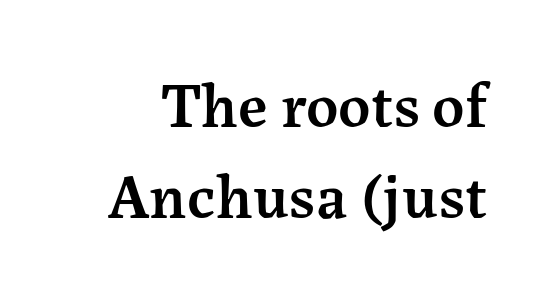
The image shows 63 px semibold serif type, upright; set normal line spacing (1.45x), normal letter spacing, not underlined; medium stroke contrast and a medium x-height.
